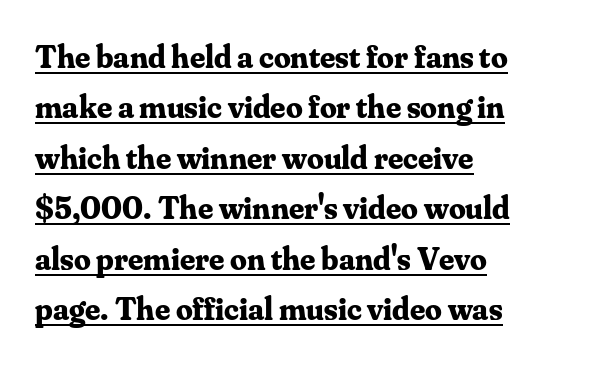
Q: Is the text bold? A: Yes.
Q: Is the text italic (slanted)? A: No, it is upright.
Q: Is the typeface a serif or a sans-serif typeface? A: Serif.
Q: Is the text underlined? A: Yes.
Q: How is the paragraph aligned? A: Left-aligned.
Q: Is the spacing between letters normal or unusually wide? A: Normal.
Q: Is the spacing between lines tight, normal or loose? A: Normal.
Q: Width (condensed, normal, or wide)? A: Normal.
Q: Stroke contrast? A: Medium.
Q: x-height? A: Small.
Q: Monospaced? A: No.
